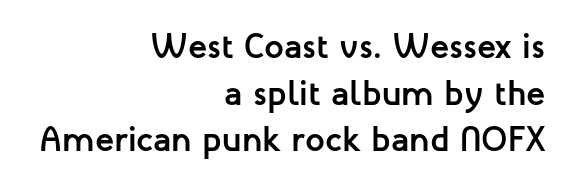
Glyph-to-glyph distance matches everyday printed text. Posture: upright roman. The passage shown is typed in a proportional face where columns would drift. The glyphs are unaccompanied by any horizontal stroke below them. Whoever set this chose a conventional vertical rhythm. Teacher's note: observe the even right margin — that is flush-right alignment.
